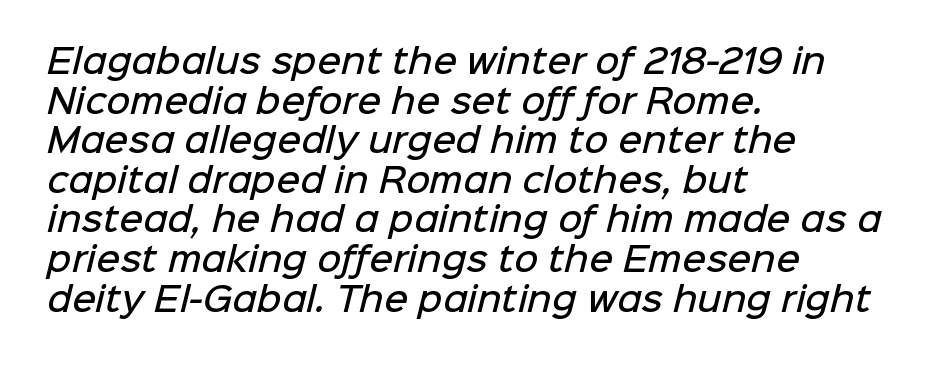
The image shows 33 px semibold sans-serif type; set left-aligned, line spacing 1.2x, normal letter spacing, not underlined; low stroke contrast and a medium x-height.
